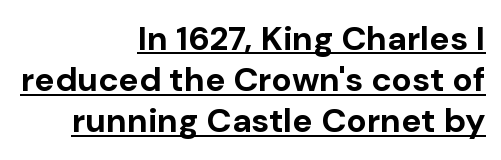
Q: Is the text bold? A: Yes.
Q: Is the text italic (slanted)? A: No, it is upright.
Q: Is the typeface a serif or a sans-serif typeface? A: Sans-serif.
Q: Is the text underlined? A: Yes.
Q: How is the paragraph aligned? A: Right-aligned.
Q: Is the spacing between letters normal or unusually wide? A: Normal.
Q: Width (condensed, normal, or wide)? A: Normal.
Q: Stroke contrast? A: Low.
Q: x-height? A: Medium.
Q: Monospaced? A: No.
